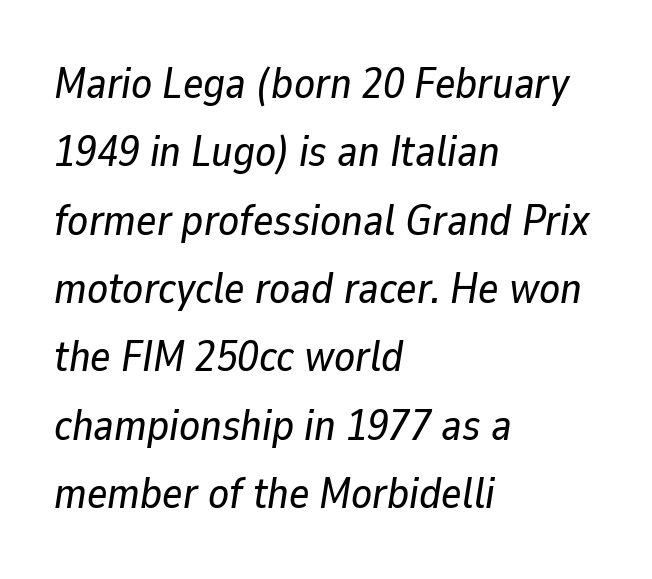
{"italic": "yes", "lean": "right", "slant_degrees": 9, "width": "normal", "stroke_contrast": "low", "x_height": "medium", "monospaced": "no", "underline": "no", "align": "left", "line_spacing": "normal", "line_spacing_ratio": 1.59, "letter_spacing": "normal", "letter_spacing_em": 0.0, "glyph_px": 43}
